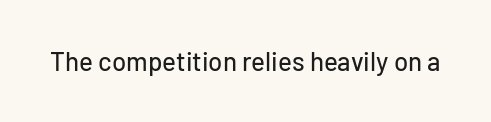
Is there any slant? The stems are plumb. Descenders are the only things crossing below the line. The line texture is even and compact thanks to regular tracking.
